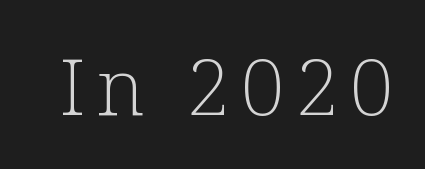
The image shows 78 px light serif type, upright; set not underlined; low stroke contrast and a medium x-height.
